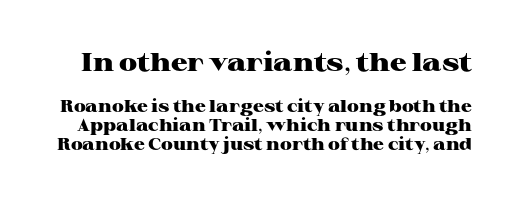
The image shows 26 px bold type, upright; set tight line spacing (1.12x), normal letter spacing, not underlined; the first (top) block is 1.53x larger.
